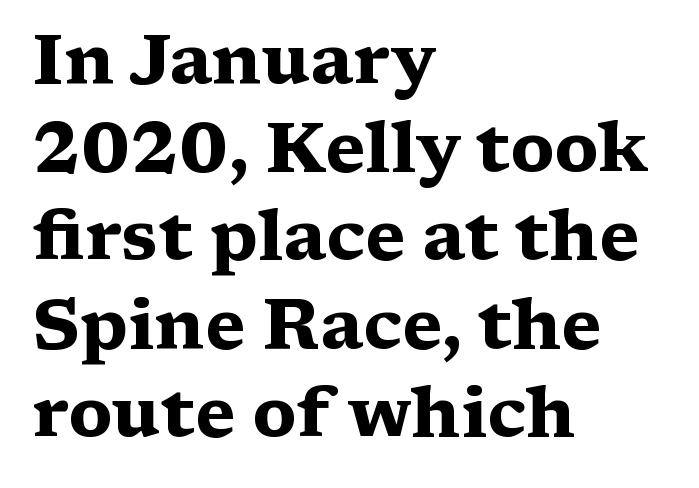
{"serif": "yes", "italic": "no", "bold": "yes", "weight": "heavy", "width": "wide", "stroke_contrast": "medium", "x_height": "medium", "monospaced": "no", "underline": "no", "align": "left", "line_spacing": "normal", "line_spacing_ratio": 1.26, "letter_spacing": "normal", "letter_spacing_em": 0.0, "glyph_px": 70}
